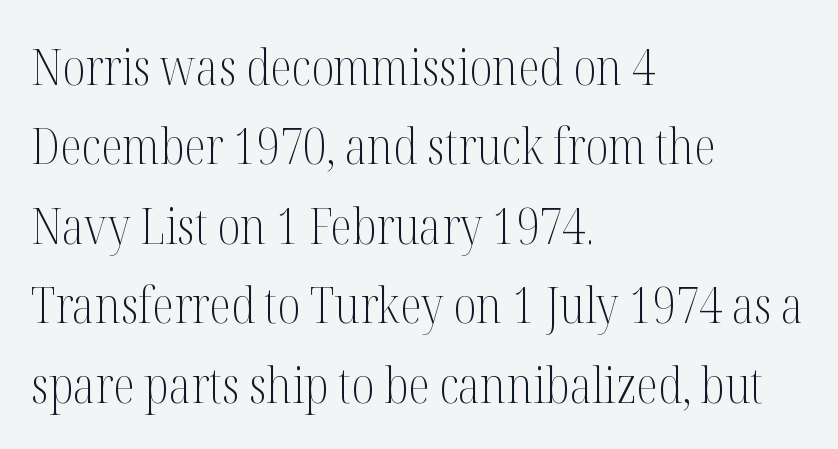
Q: Is the text bold? A: No.
Q: Is the text italic (slanted)? A: No, it is upright.
Q: Is the typeface a serif or a sans-serif typeface? A: Serif.
Q: Is the text underlined? A: No.
Q: How is the paragraph aligned? A: Left-aligned.
Q: Is the spacing between letters normal or unusually wide? A: Normal.
Q: Is the spacing between lines tight, normal or loose? A: Normal.
Q: Width (condensed, normal, or wide)? A: Condensed.
Q: Stroke contrast? A: Medium.
Q: x-height? A: Medium.
Q: Monospaced? A: No.
